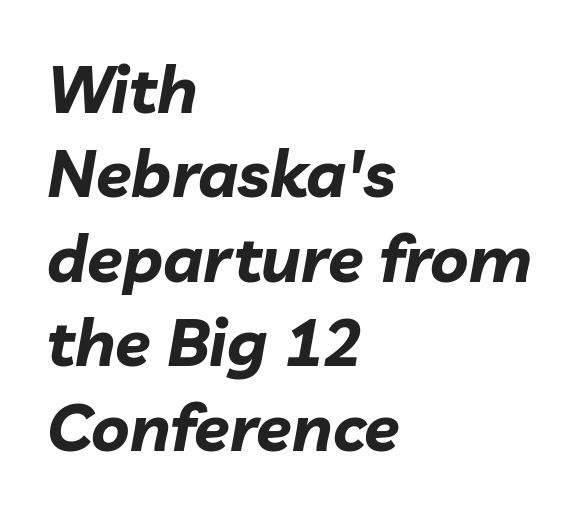
Q: Is the text bold? A: Yes.
Q: Is the text italic (slanted)? A: Yes, it leans right by about 10 degrees.
Q: Is the text underlined? A: No.
Q: How is the paragraph aligned? A: Left-aligned.
Q: Is the spacing between letters normal or unusually wide? A: Normal.
Q: Is the spacing between lines tight, normal or loose? A: Normal.
Q: Width (condensed, normal, or wide)? A: Normal.
Q: Stroke contrast? A: Low.
Q: x-height? A: Medium.
Q: Monospaced? A: No.
